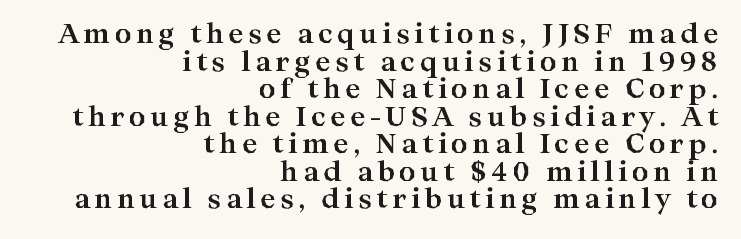
Underline: absent. The passage shown stacks its lines with hardly any gap. This rendering uses right alignment, leaving the left contour irregular. Look at the stroke-to-counter ratio: heavy, a bold. Italic? Not at all — the glyphs are vertical.
